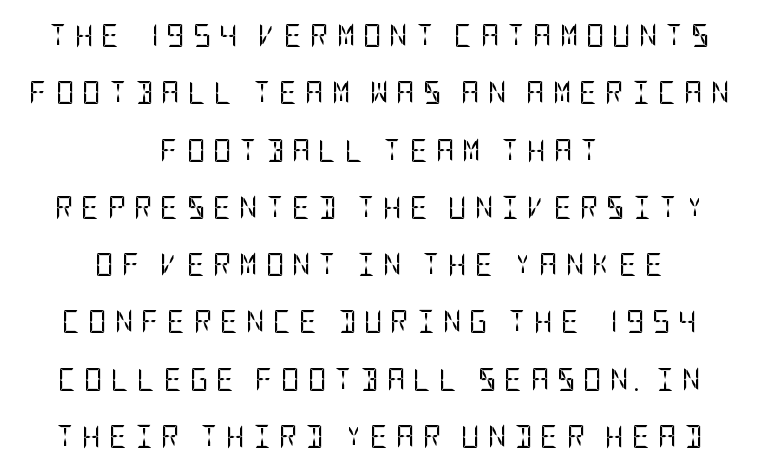
Q: Is the text bold? A: No.
Q: Is the text italic (slanted)? A: No, it is upright.
Q: Is the text underlined? A: No.
Q: How is the paragraph aligned? A: Centered.
Q: Is the spacing between letters normal or unusually wide? A: Unusually wide.
Q: Is the spacing between lines tight, normal or loose? A: Loose.
